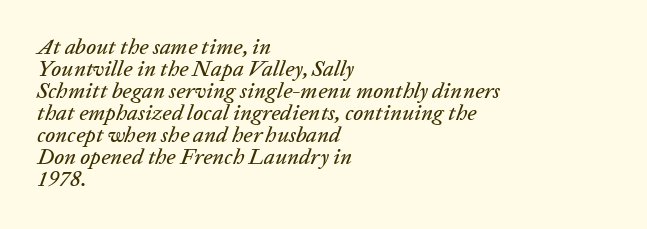
{"italic": "yes", "lean": "right", "slant_degrees": 20, "underline": "no", "align": "left", "line_spacing": "tight", "line_spacing_ratio": 1.0, "letter_spacing": "normal", "letter_spacing_em": 0.0, "glyph_px": 22}
